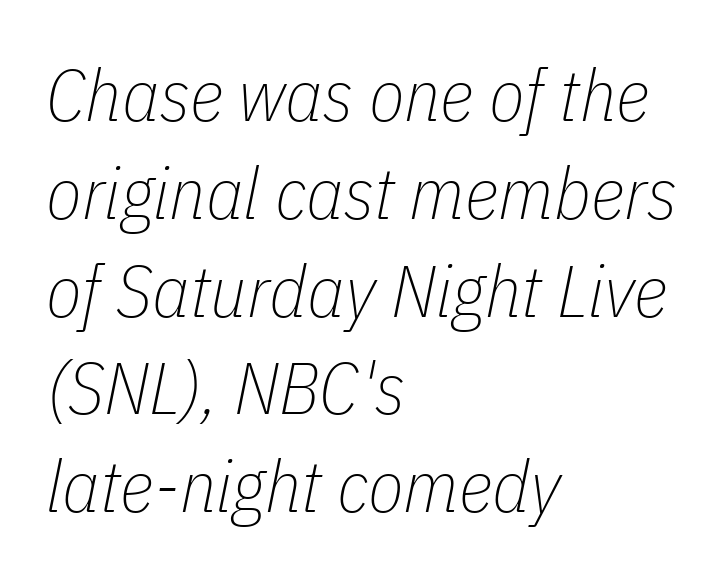
{"italic": "yes", "lean": "right", "slant_degrees": 11, "bold": "no", "weight": "thin", "width": "condensed", "stroke_contrast": "low", "x_height": "medium", "monospaced": "no", "underline": "no", "align": "left", "line_spacing": "normal", "line_spacing_ratio": 1.34, "letter_spacing": "normal", "letter_spacing_em": 0.0, "glyph_px": 73}
